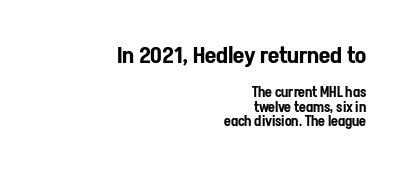
{"italic": "no", "underline": "no", "align": "right", "line_spacing": "tight", "line_spacing_ratio": 1.04, "letter_spacing": "normal", "letter_spacing_em": 0.0, "larger_block": "first", "size_ratio": 1.64, "glyph_px": 23}
